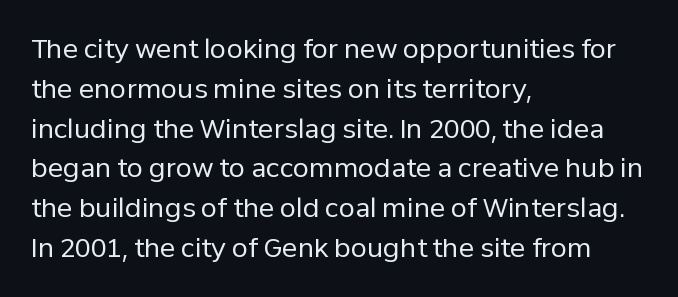
{"italic": "no", "bold": "no", "underline": "no", "align": "left", "line_spacing": "normal", "line_spacing_ratio": 1.53, "letter_spacing": "normal", "letter_spacing_em": 0.0, "glyph_px": 26}
